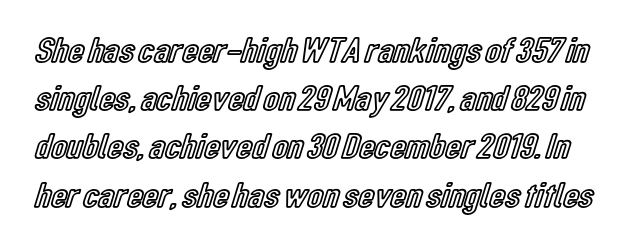
{"width": "condensed", "x_height": "medium", "monospaced": "no", "underline": "no", "line_spacing": "normal", "line_spacing_ratio": 1.34, "letter_spacing": "normal", "letter_spacing_em": 0.0, "glyph_px": 36}
